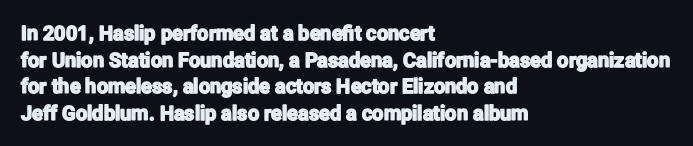
The image shows 20 px text type, upright; set left-aligned, normal line spacing (1.33x), normal letter spacing, not underlined.
